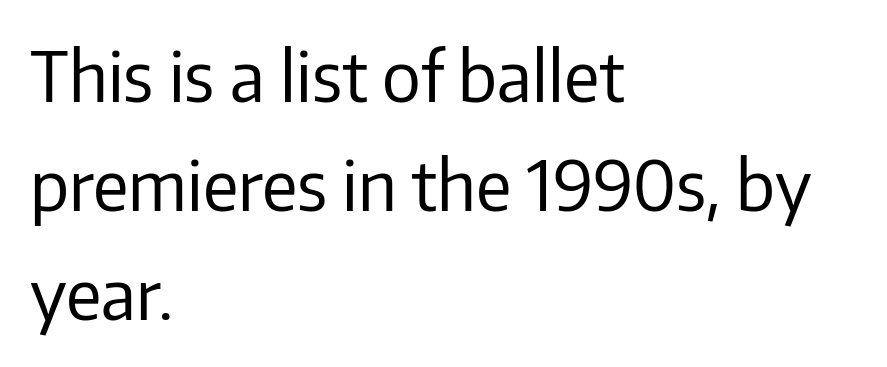
{"serif": "no", "italic": "no", "bold": "no", "weight": "regular", "width": "normal", "stroke_contrast": "low", "x_height": "medium", "monospaced": "no", "underline": "no", "align": "left", "line_spacing": "normal", "line_spacing_ratio": 1.58, "letter_spacing": "normal", "letter_spacing_em": 0.0, "glyph_px": 69}
